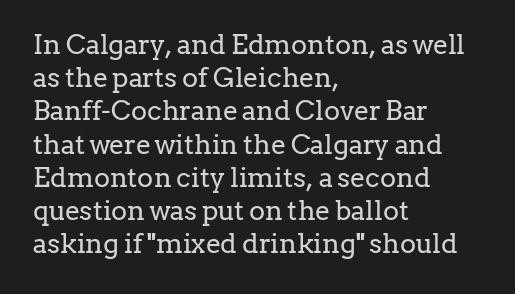
The image shows 27 px text type, upright; set left-aligned, line spacing 1.23x, normal letter spacing, not underlined.
